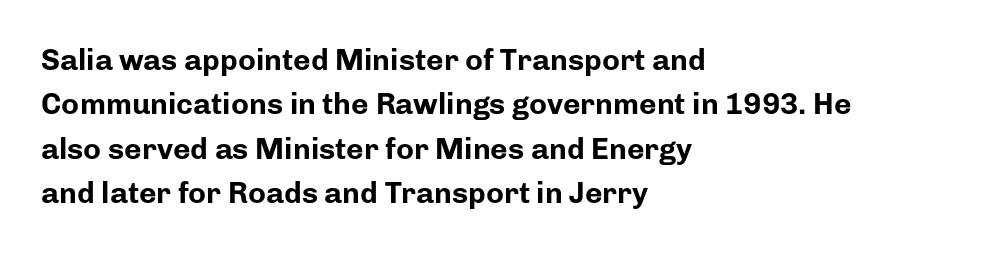
The image shows 30 px bold sans-serif type, upright; set left-aligned, normal line spacing (1.48x), normal letter spacing, not underlined; low stroke contrast and a medium x-height.
